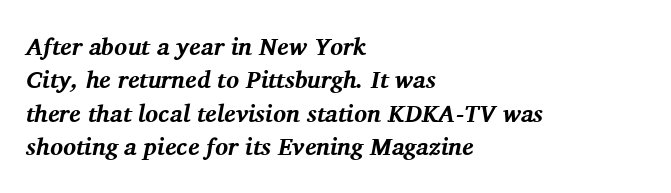
The image shows 24 px bold type, italic (leaning right); set left-aligned, normal line spacing (1.39x), normal letter spacing, not underlined.
